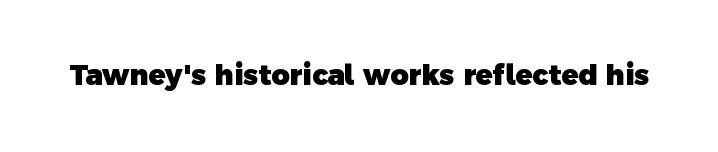
Q: Is the text bold? A: Yes.
Q: Is the typeface a serif or a sans-serif typeface? A: Sans-serif.
Q: Is the text underlined? A: No.
Q: Is the spacing between letters normal or unusually wide? A: Normal.
Q: Width (condensed, normal, or wide)? A: Normal.
Q: x-height? A: Medium.
Q: Monospaced? A: No.
